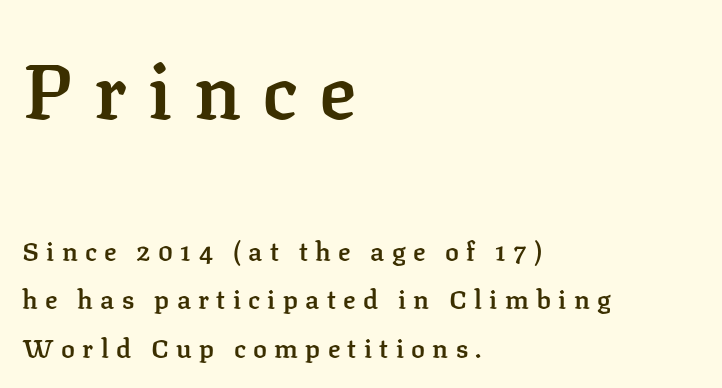
Q: Is the text bold? A: Semi-bold.
Q: Is the text italic (slanted)? A: No, it is upright.
Q: Is the typeface a serif or a sans-serif typeface? A: Serif.
Q: Is the text underlined? A: No.
Q: How is the paragraph aligned? A: Left-aligned.
Q: Is the spacing between letters normal or unusually wide? A: Unusually wide.
Q: Which block of text is set in a larger size, the first (top) or the second (bottom)? A: The first (top) one.
Q: Width (condensed, normal, or wide)? A: Normal.
Q: Stroke contrast? A: Low.
Q: x-height? A: Medium.
Q: Monospaced? A: No.
